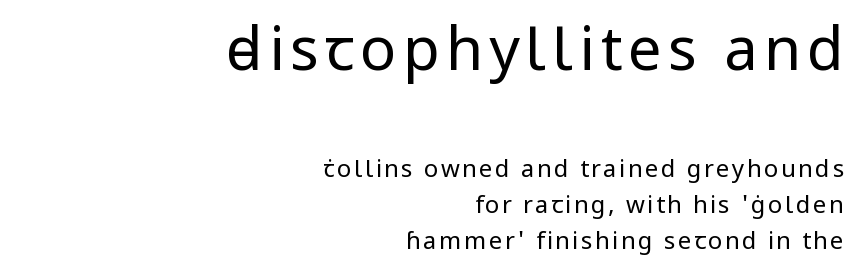
The paragraph shown leans on its right margin. Upright lettering throughout. Typographically, this falls in the sans-serif category. The words here are not underlined.
